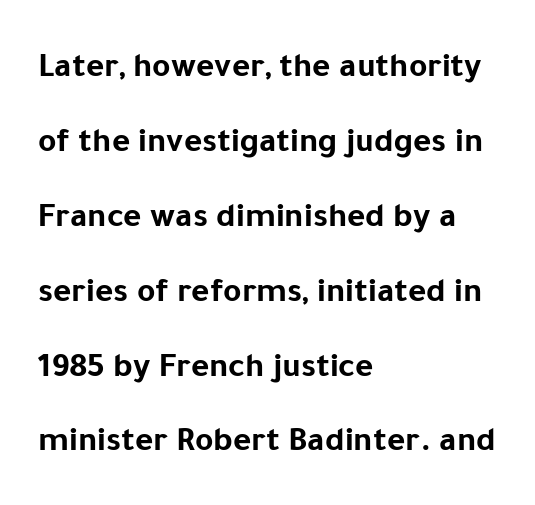
Q: Is the text bold? A: Yes.
Q: Is the text italic (slanted)? A: No, it is upright.
Q: Is the typeface a serif or a sans-serif typeface? A: Sans-serif.
Q: Is the text underlined? A: No.
Q: How is the paragraph aligned? A: Left-aligned.
Q: Is the spacing between letters normal or unusually wide? A: Normal.
Q: Is the spacing between lines tight, normal or loose? A: Loose.
Q: Width (condensed, normal, or wide)? A: Normal.
Q: Stroke contrast? A: Low.
Q: x-height? A: Medium.
Q: Monospaced? A: No.
